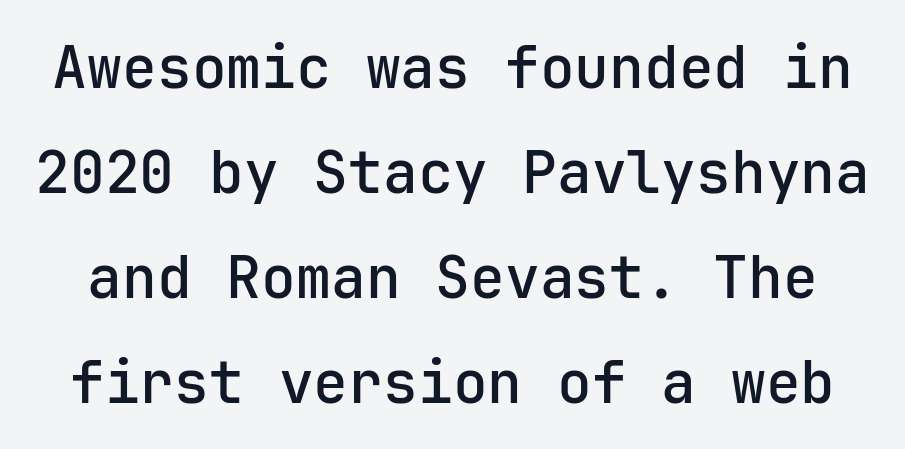
The image shows 58 px semibold sans-serif type, upright; set line spacing 1.81x, normal letter spacing, not underlined; low stroke contrast and a medium x-height.
